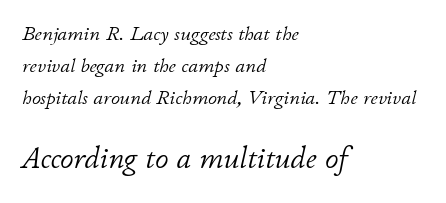
{"italic": "yes", "lean": "right", "slant_degrees": 11, "bold": "no", "weight": "light", "width": "normal", "stroke_contrast": "low", "x_height": "small", "monospaced": "no", "underline": "no", "align": "left", "line_spacing": "normal", "line_spacing_ratio": 1.6, "letter_spacing": "normal", "letter_spacing_em": 0.0, "larger_block": "second", "size_ratio": 1.5, "glyph_px": 30}
